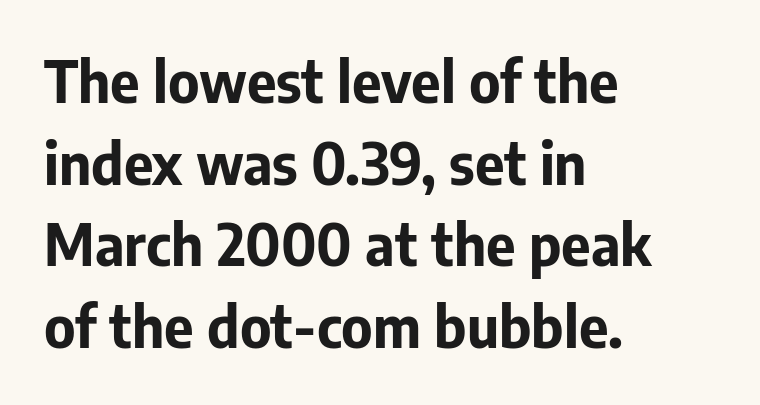
{"serif": "no", "italic": "no", "bold": "yes", "weight": "bold", "width": "normal", "stroke_contrast": "low", "x_height": "medium", "monospaced": "no", "underline": "no", "align": "left", "line_spacing": "normal", "line_spacing_ratio": 1.43, "letter_spacing": "normal", "letter_spacing_em": 0.0, "glyph_px": 57}
